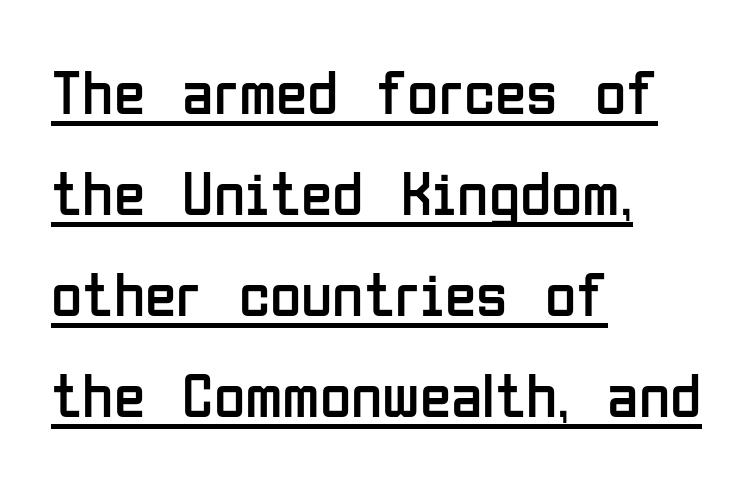
Q: Is the text bold? A: No.
Q: Is the text italic (slanted)? A: No, it is upright.
Q: Is the typeface a serif or a sans-serif typeface? A: Sans-serif.
Q: Is the text underlined? A: Yes.
Q: How is the paragraph aligned? A: Left-aligned.
Q: Is the spacing between letters normal or unusually wide? A: Normal.
Q: Is the spacing between lines tight, normal or loose? A: Normal.
Q: Width (condensed, normal, or wide)? A: Condensed.
Q: Stroke contrast? A: Low.
Q: x-height? A: Medium.
Q: Monospaced? A: No.
